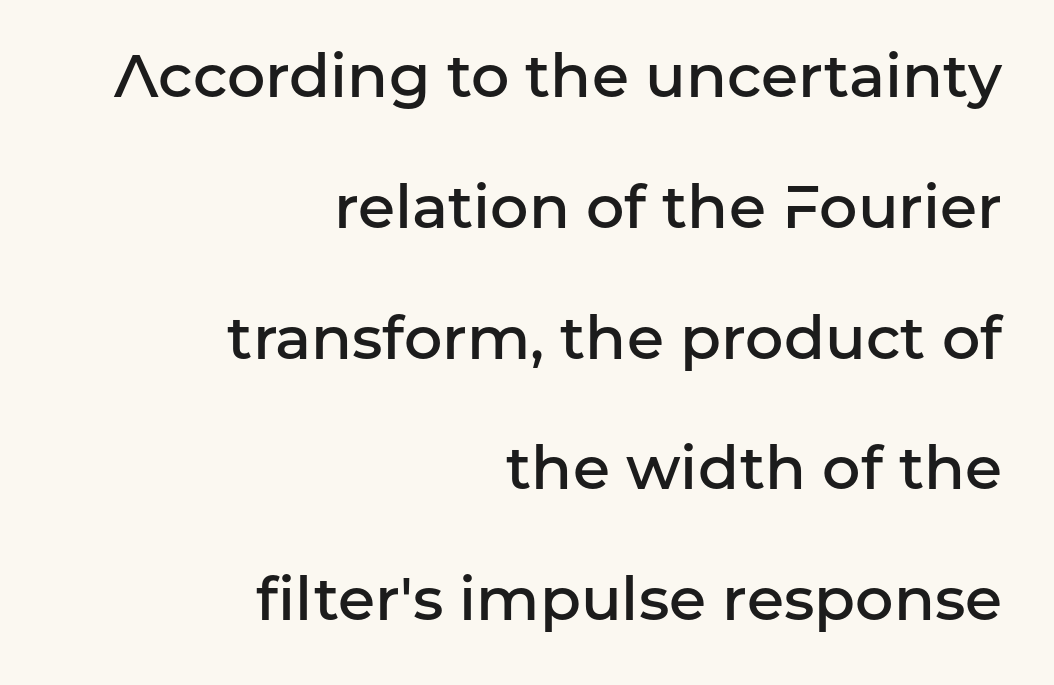
The image shows 60 px semibold sans-serif type, upright; set right-aligned, loose line spacing (2.18x), normal letter spacing, not underlined; low stroke contrast and a medium x-height.
